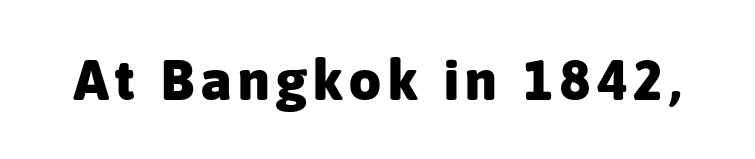
The characters look thick and weighty, a clear bold. Are there feet on the stems? There aren't — it's a sans. You could not count columns in this text — the font is proportionally spaced. A clean baseline with only descenders dipping below it.
